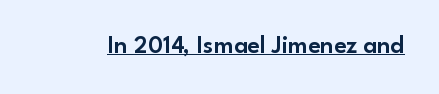
You can tell it's not italic because the verticals are truly vertical. Honestly, the letter spacing is just normal — you wouldn't notice it. Students, observe the line beneath the letters — that is underlining.
